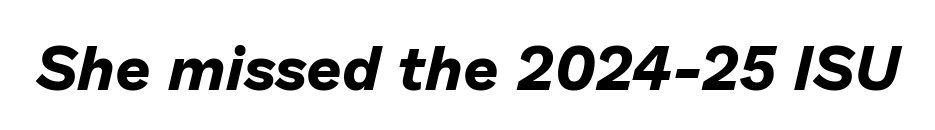
The image shows 62 px bold type, italic (leaning right); set normal letter spacing, not underlined; low stroke contrast and a medium x-height.
